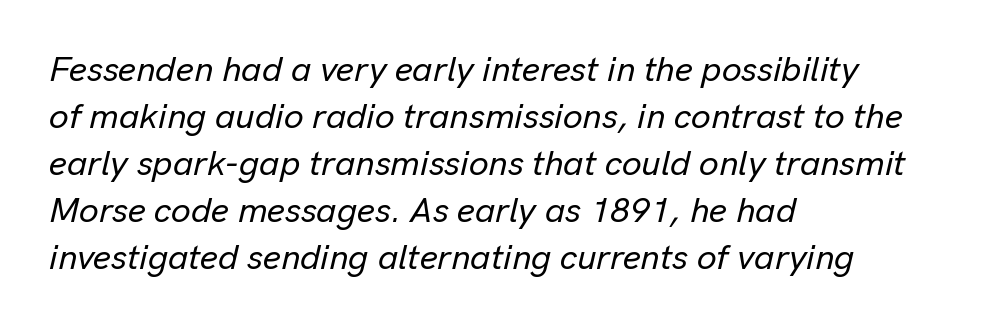
Glyph-to-glyph distance matches everyday printed text. Style check: oblique. This sample keeps an unexceptional amount of space between lines. In CSS terms this would be text-align: left. Spacing verdict: proportional, widths tailored to each character. Descenders hang freely into open space.
